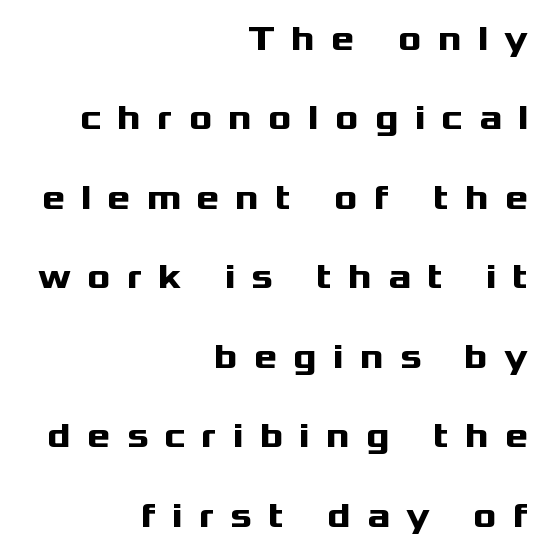
The image shows 35 px heavy, wide sans-serif type, upright; set right-aligned, loose line spacing (2.27x), unusually wide letter spacing (+0.46 em), not underlined; medium stroke contrast and a medium x-height.
